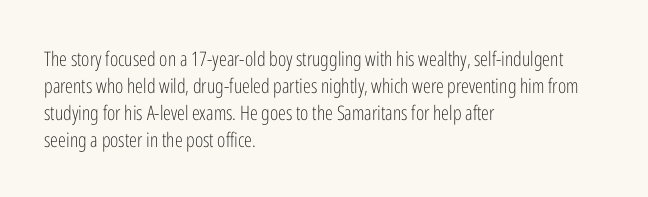
The image shows 20 px text type, upright; set left-aligned, normal line spacing (1.35x), normal letter spacing, not underlined.
